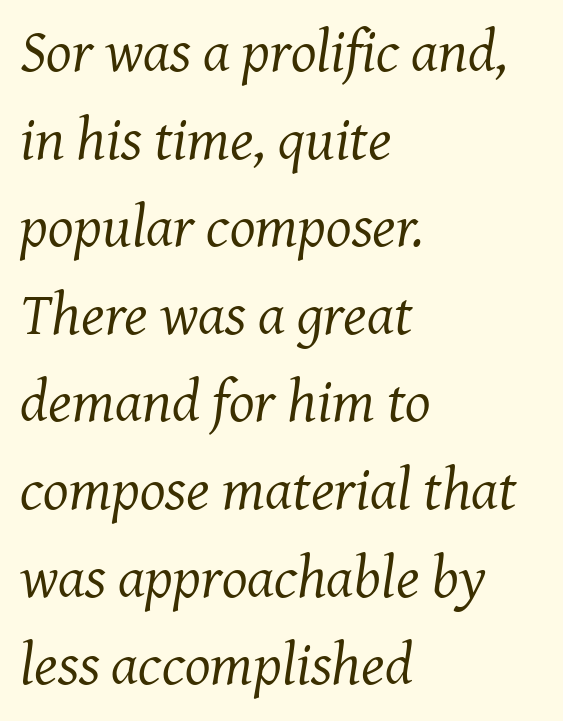
In terms of letterspacing, this is plain default setting. Small tapered or slab feet sit at the stroke ends, so this counts as serif. Honestly, there is no underline to notice here at all. Reading down the column, the eye jumps a familiar distance to each next line.
